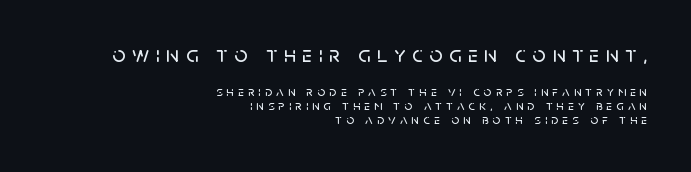
{"italic": "no", "underline": "no", "align": "right", "line_spacing": "tight", "line_spacing_ratio": 1.0, "letter_spacing": "wide", "letter_spacing_em": 0.29, "larger_block": "first", "size_ratio": 1.64, "glyph_px": 23}
